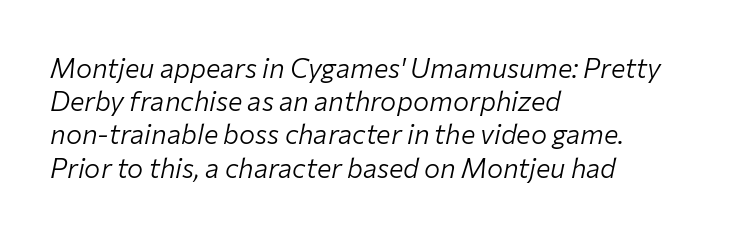
Q: Is the text bold? A: No.
Q: Is the text italic (slanted)? A: Yes, it leans right by about 12 degrees.
Q: Is the text underlined? A: No.
Q: How is the paragraph aligned? A: Left-aligned.
Q: Is the spacing between letters normal or unusually wide? A: Normal.
